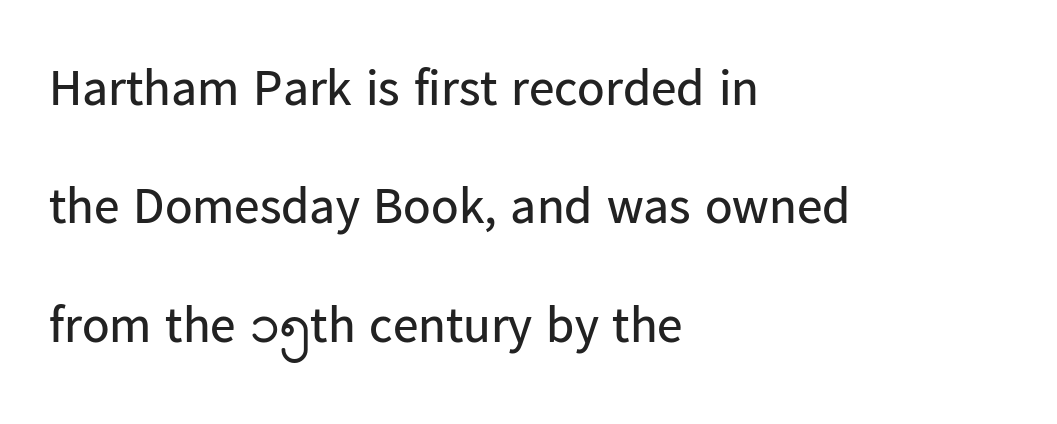
{"serif": "no", "italic": "no", "bold": "no", "weight": "regular", "width": "normal", "stroke_contrast": "low", "x_height": "medium", "monospaced": "no", "underline": "no", "align": "left", "line_spacing": "loose", "line_spacing_ratio": 2.32, "letter_spacing": "normal", "letter_spacing_em": 0.0, "glyph_px": 51}
